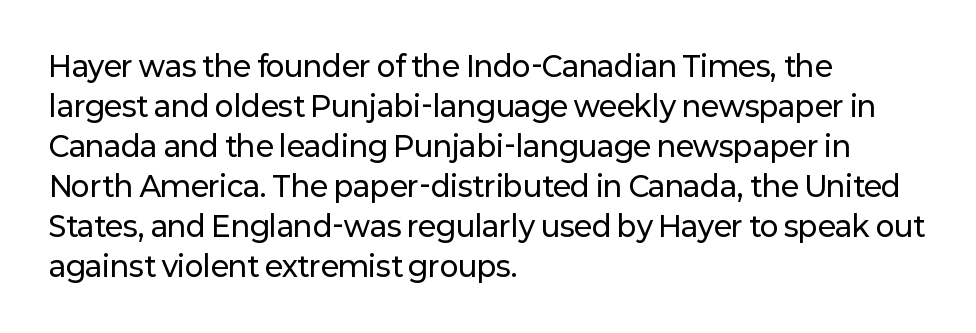
Note: no serifs on the glyphs. Looks like regular typesetting: each glyph gets only the width it needs. This rendering leaves character spacing at its baseline value. The gap between lines stays unmarked. No italicization has been applied; the sample stays upright. Vertical spacing — default.
